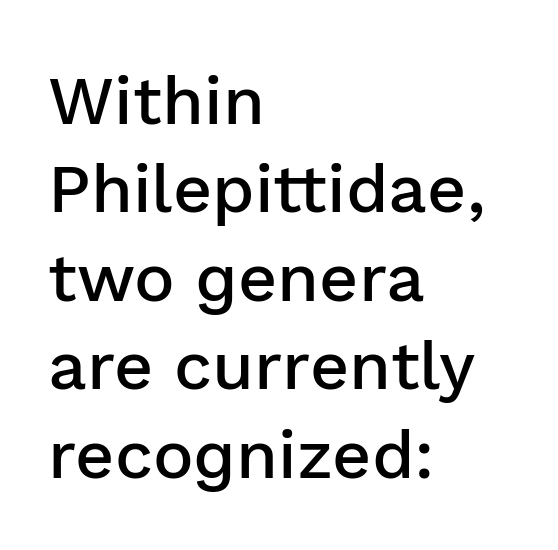
Q: Is the text bold? A: Semi-bold.
Q: Is the text italic (slanted)? A: No, it is upright.
Q: Is the typeface a serif or a sans-serif typeface? A: Sans-serif.
Q: Is the text underlined? A: No.
Q: How is the paragraph aligned? A: Left-aligned.
Q: Is the spacing between letters normal or unusually wide? A: Normal.
Q: Is the spacing between lines tight, normal or loose? A: Normal.
Q: Width (condensed, normal, or wide)? A: Normal.
Q: Stroke contrast? A: Low.
Q: x-height? A: Medium.
Q: Monospaced? A: No.
